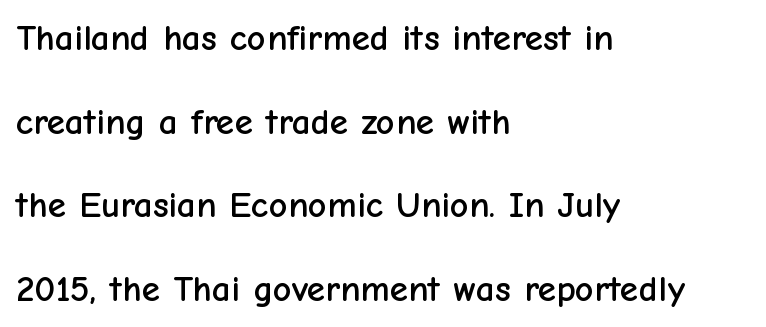
The ragged edge is on the right, which tells us the setting is flush left. This sample has the flowing, uneven cadence of proportional lettering. Underline: absent. There is no visible air inserted between adjacent glyphs.
